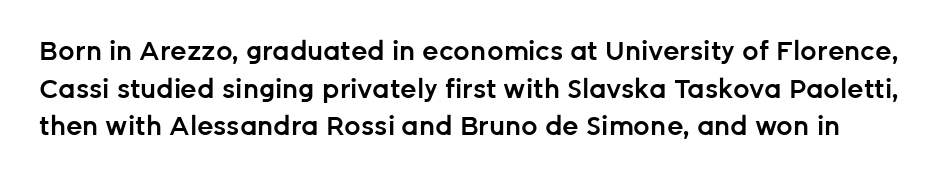
One glance says typical: line gaps are just what's usual. The specimen reads as upright at a glance. Check the space under the baseline: it is left empty. Inter-character spacing is left at the font's built-in metrics.
